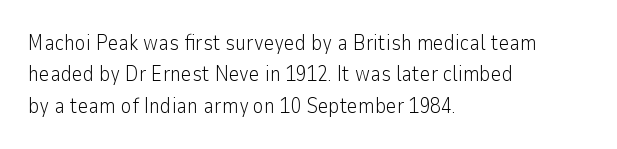
Each row of text sits above clean, open space. Italic? Not at all — the glyphs are vertical. Typeset ragged right — the left edge is the straight one. Each word holds together tightly as a unit, with standard inter-letter gaps. Interline gaps are of average width in this sample.
